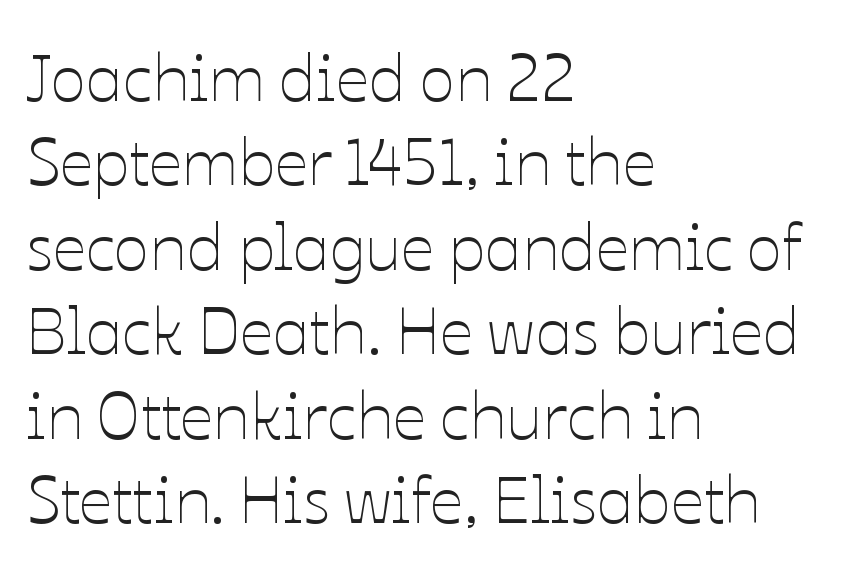
Quick note: interline space is typical. Ordinary non-slanted type is in use. Compared with a typical body face, this is equally light or lighter still. Look at the tracking — it's just the regular setting, nothing added. Notice how the passage keeps a crisp vertical edge on the left only. Here the designer chose a conventional face with non-uniform glyph widths.
